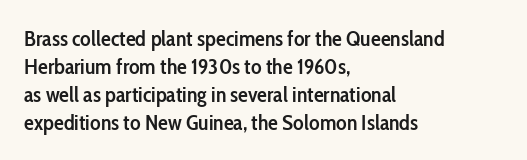
Regular leading. Is there any slant? The stems are plumb. You could call the tracking neutral — neither tight nor loose. A bare baseline throughout the passage.
